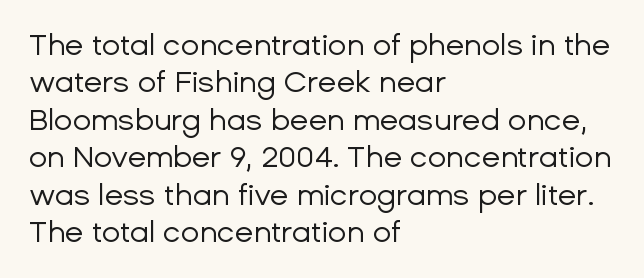
{"serif": "no", "italic": "no", "bold": "no", "weight": "regular", "width": "normal", "stroke_contrast": "low", "x_height": "medium", "monospaced": "no", "underline": "no", "align": "left", "line_spacing": "normal", "line_spacing_ratio": 1.25, "letter_spacing": "normal", "letter_spacing_em": 0.0, "glyph_px": 30}
